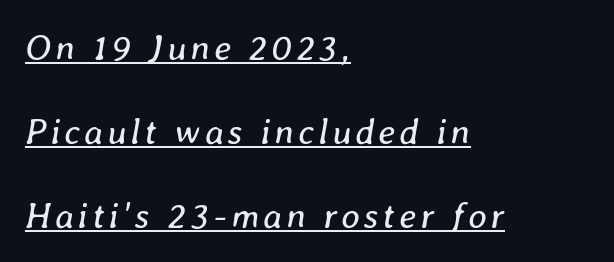
Q: Is the text bold? A: No.
Q: Is the text italic (slanted)? A: Yes, it leans right by about 8 degrees.
Q: Is the text underlined? A: Yes.
Q: How is the paragraph aligned? A: Left-aligned.
Q: Is the spacing between lines tight, normal or loose? A: Loose.
Q: Width (condensed, normal, or wide)? A: Normal.
Q: Stroke contrast? A: Low.
Q: x-height? A: Medium.
Q: Monospaced? A: No.
